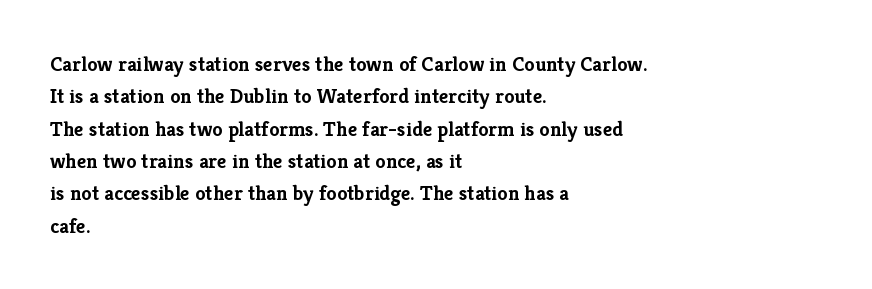
Unlike italic type, these characters show no tilt at all. Line starts are locked; line ends wander. Characters follow at the spacing the type designer built in. On the weight axis this lands at bold, roughly 700. The passage shown is not underscored anywhere.
